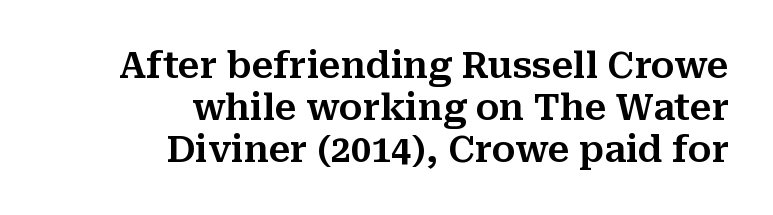
You could not count columns in this text — the font is proportionally spaced. The words here are not underlined. The font family rendered here belongs to the serif group. Does the lettering tilt? It doesn't — this is upright. A student would call this right alignment; a typographer would say flush right, rag left. Between one letter and the next there's only the usual sliver of space.
